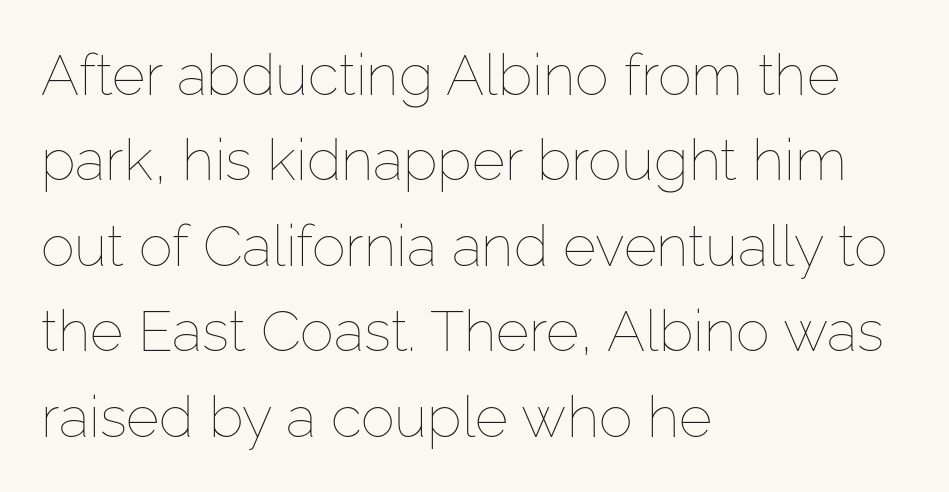
Q: Is the text bold? A: No.
Q: Is the text italic (slanted)? A: No, it is upright.
Q: Is the text underlined? A: No.
Q: How is the paragraph aligned? A: Left-aligned.
Q: Is the spacing between letters normal or unusually wide? A: Normal.
Q: Is the spacing between lines tight, normal or loose? A: Normal.
Q: Width (condensed, normal, or wide)? A: Normal.
Q: Stroke contrast? A: Low.
Q: x-height? A: Medium.
Q: Monospaced? A: No.
